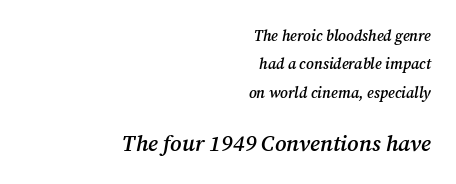
The image shows 22 px text type, italic (leaning right); set right-aligned, line spacing 1.89x, normal letter spacing, not underlined; the second (bottom) block is 1.47x larger.
